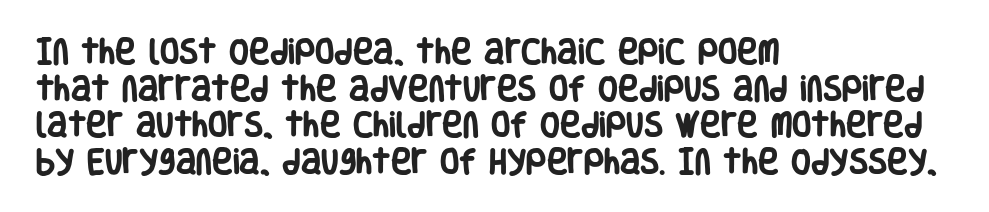
This sample is left-justified, so line endings fall wherever the words run out. This is roman type, the default non-slanted kind. Summary of vertical rhythm: regular, with standard interline spacing. Spacing between characters is what you'd get straight out of the box. The strip under each line holds only bare page.
